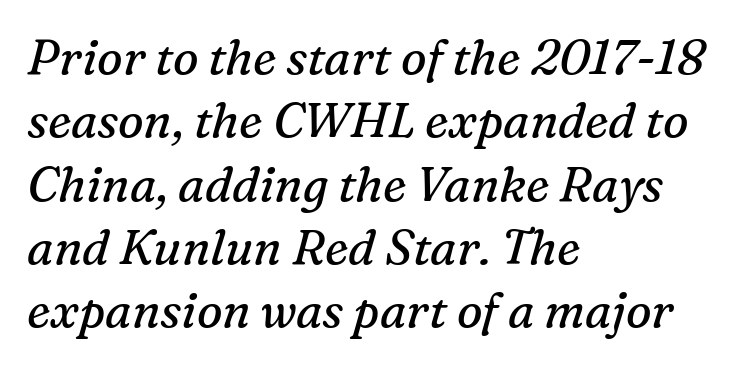
Whoever set this chose a conventional vertical rhythm. The letterforms sit shoulder to shoulder at normal distance. Letters rest on an invisible, unmarked baseline. Slant detected: the letters are inclined.
